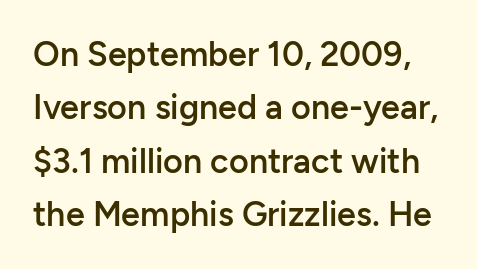
{"serif": "no", "italic": "no", "bold": "semi", "weight": "semibold", "width": "normal", "stroke_contrast": "low", "x_height": "medium", "monospaced": "no", "underline": "no", "line_spacing": "normal", "line_spacing_ratio": 1.57, "letter_spacing": "normal", "letter_spacing_em": 0.0, "glyph_px": 34}
